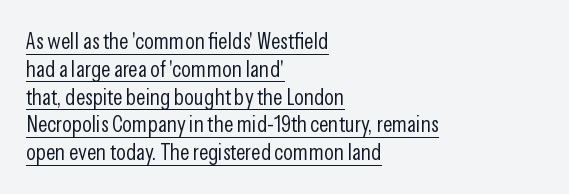
{"italic": "no", "bold": "no", "underline": "yes", "align": "left", "line_spacing_ratio": 1.21, "letter_spacing": "normal", "letter_spacing_em": 0.0, "glyph_px": 23}
